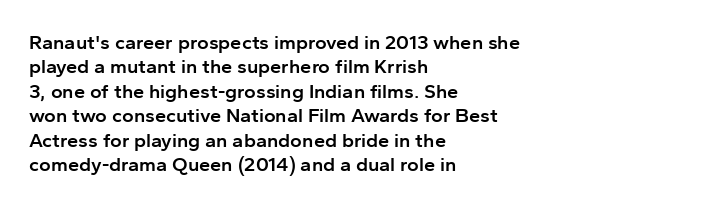
The image shows 20 px text type, upright; set left-aligned, line spacing 1.22x, normal letter spacing, not underlined.
